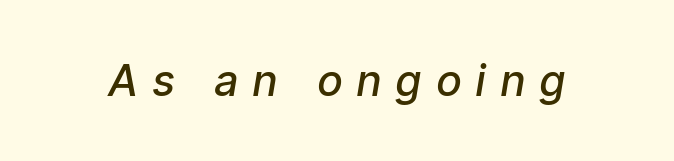
Quick note: italic. Its strokes are somewhat broadened, the hallmark of semibold type. Observe the wide spacing: letters keep a clear distance from each other. Do the characters align in a grid? No, the font is proportional. A clean baseline with only descenders dipping below it.
